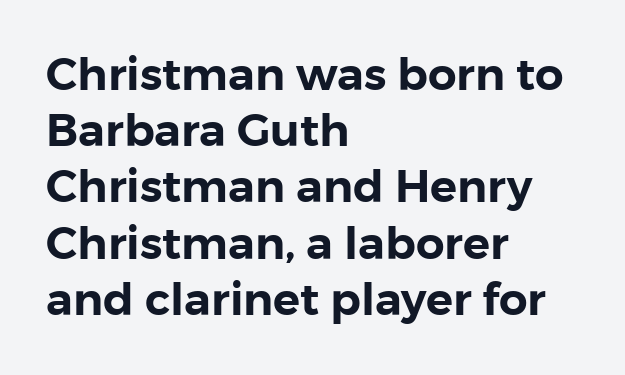
{"serif": "no", "italic": "no", "width": "normal", "stroke_contrast": "low", "x_height": "medium", "monospaced": "no", "underline": "no", "align": "left", "line_spacing": "normal", "line_spacing_ratio": 1.25, "letter_spacing": "normal", "letter_spacing_em": 0.0, "glyph_px": 45}
